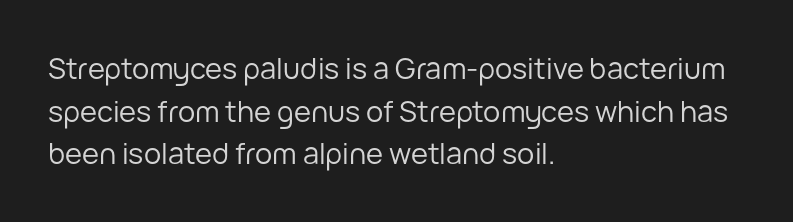
The image shows 29 px regular-weight sans-serif type, upright; set left-aligned, normal line spacing (1.47x), normal letter spacing, not underlined; low stroke contrast and a medium x-height.
